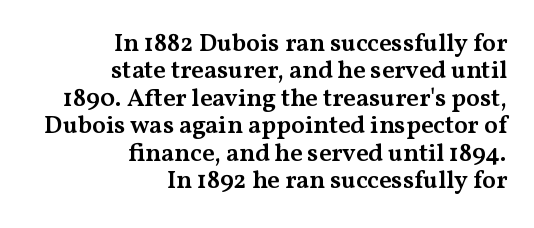
The image shows 25 px text type, upright; set right-aligned, tight line spacing (1.1x), normal letter spacing, not underlined.
